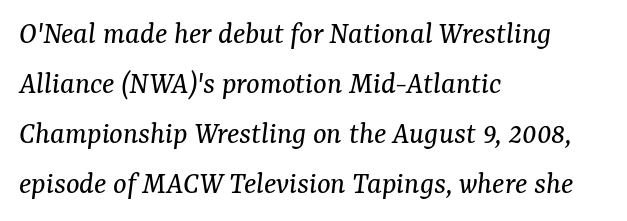
{"serif": "yes", "italic": "yes", "lean": "right", "slant_degrees": 7, "bold": "no", "weight": "regular", "width": "normal", "stroke_contrast": "medium", "x_height": "medium", "monospaced": "no", "underline": "no", "align": "left", "line_spacing": "normal", "line_spacing_ratio": 1.56, "letter_spacing": "normal", "letter_spacing_em": 0.0, "glyph_px": 32}
